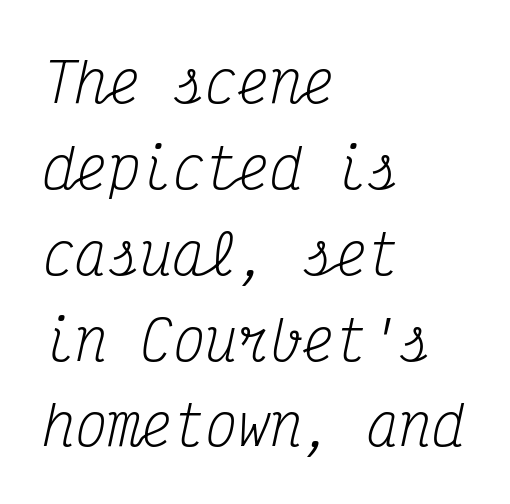
The text block is weighted toward the left margin, trailing off unevenly rightward. Leading matches the norm, producing a regular column. The strokes are not fattened; the text isn't bold. The letterforms sit shoulder to shoulder at normal distance.
